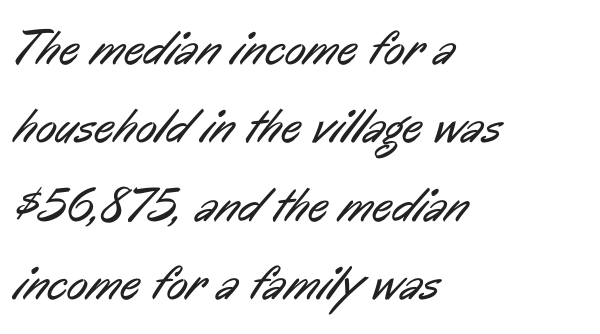
Q: Is the text bold? A: No.
Q: Is the typeface a serif or a sans-serif typeface? A: Sans-serif.
Q: Is the text underlined? A: No.
Q: How is the paragraph aligned? A: Left-aligned.
Q: Is the spacing between letters normal or unusually wide? A: Normal.
Q: Is the spacing between lines tight, normal or loose? A: Normal.
Q: Width (condensed, normal, or wide)? A: Condensed.
Q: Stroke contrast? A: Low.
Q: x-height? A: Medium.
Q: Monospaced? A: No.
